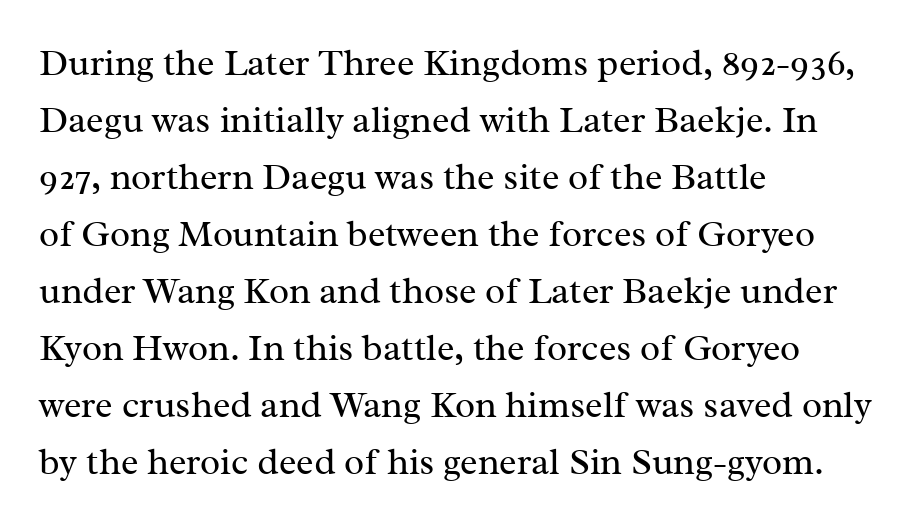
The image shows 37 px regular-weight serif type, upright; set left-aligned, normal line spacing (1.54x), normal letter spacing, not underlined; medium stroke contrast and a medium x-height.
